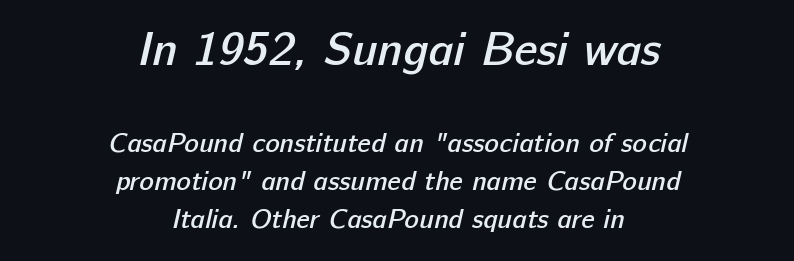
Letter spacing: default. The passage shown is semibold, sitting just below true bold. The strip under each line holds only bare page. The glyphs in this specimen are sans serif. Teacher's note: observe the equal gaps on both sides — that is centered alignment.
